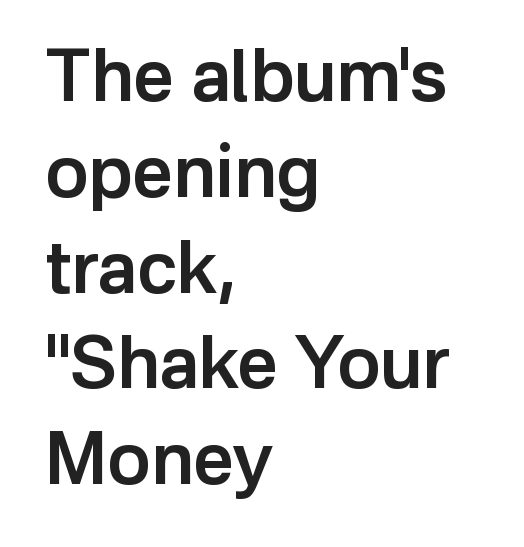
{"serif": "no", "italic": "no", "bold": "semi", "weight": "semibold", "width": "normal", "stroke_contrast": "low", "x_height": "medium", "monospaced": "no", "underline": "no", "align": "left", "line_spacing": "normal", "line_spacing_ratio": 1.33, "letter_spacing": "normal", "letter_spacing_em": 0.0, "glyph_px": 72}
